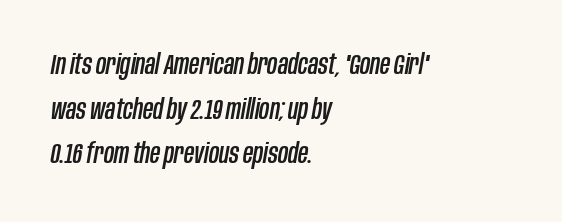
Characters follow at the spacing the type designer built in. Think of a printed novel: that variable character pitch is what you see here. Honestly, the row spacing looks completely unremarkable. These lines were composed using italics.
